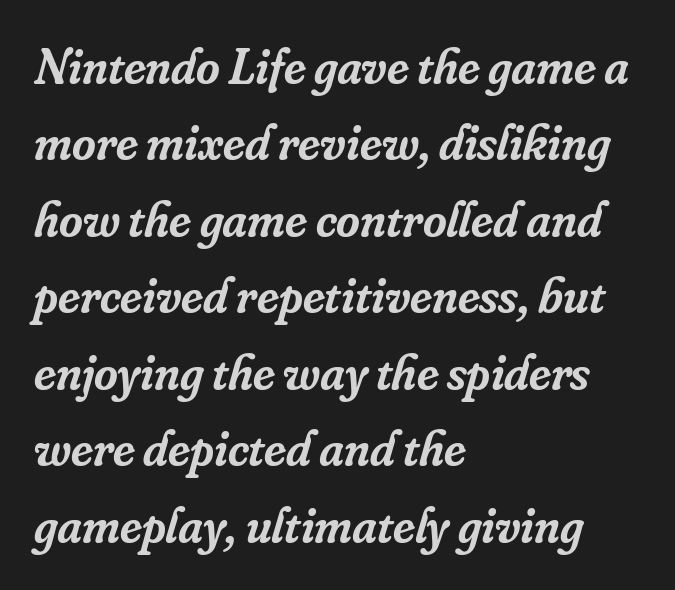
The image shows 51 px semibold serif type, italic (leaning right); set left-aligned, normal line spacing (1.5x), normal letter spacing, not underlined; low stroke contrast and a small x-height.
